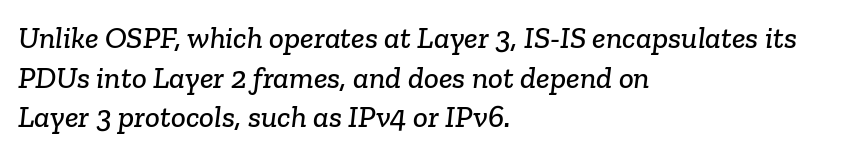
The rag falls on the right side of this text block. One glance says typical: line gaps are just what's usual. Bare-footed words on every line. Nobody touched the tracking dial on this one.
